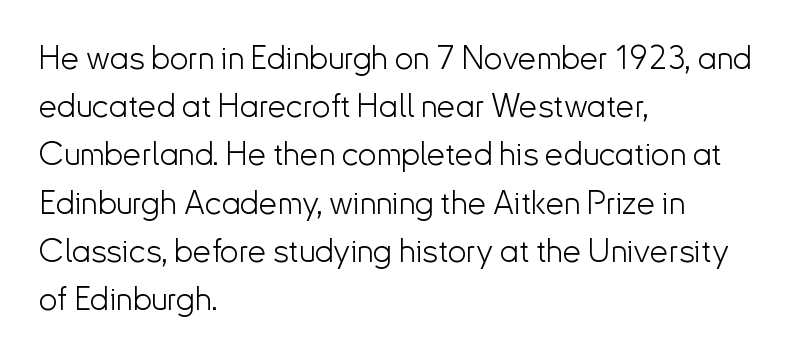
{"serif": "no", "italic": "no", "bold": "no", "weight": "light", "width": "normal", "stroke_contrast": "low", "x_height": "small", "monospaced": "no", "underline": "no", "align": "left", "line_spacing": "normal", "line_spacing_ratio": 1.46, "letter_spacing": "normal", "letter_spacing_em": 0.0, "glyph_px": 33}
